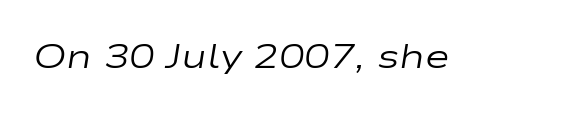
Q: Is the text bold? A: No.
Q: Is the text italic (slanted)? A: Yes, it leans right by about 9 degrees.
Q: Is the text underlined? A: No.
Q: Is the spacing between letters normal or unusually wide? A: Normal.
Q: Width (condensed, normal, or wide)? A: Wide.
Q: Stroke contrast? A: Low.
Q: x-height? A: Medium.
Q: Monospaced? A: No.
